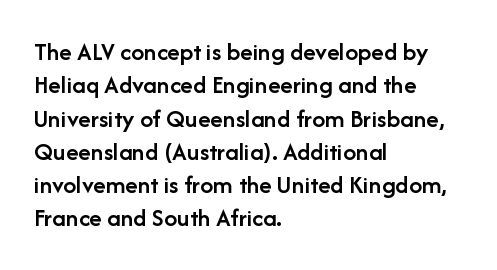
{"italic": "no", "bold": "semi", "underline": "no", "align": "left", "line_spacing": "normal", "line_spacing_ratio": 1.28, "letter_spacing": "normal", "letter_spacing_em": 0.0, "glyph_px": 26}
